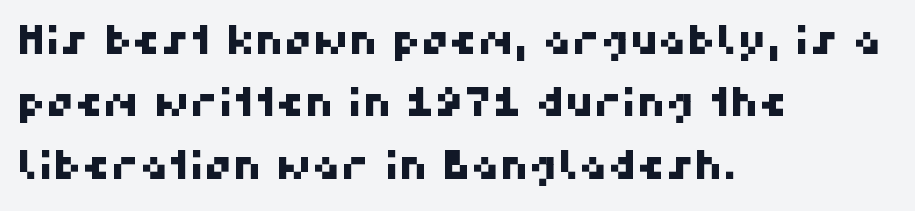
Vertically, the passage feels balanced, rows spaced as you'd expect. Each letter keeps its own natural width here, so spacing adapts to shape. The line texture is even and compact thanks to regular tracking. Regarding serifs, this sample does without them.
